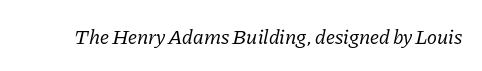
Compared with typical body copy, the letter spacing here is the same. Anything drawn beneath the words? Only blank space. Is this a heavy cut? Hardly; it is regular or lighter. A typesetter would mark this as italic.
